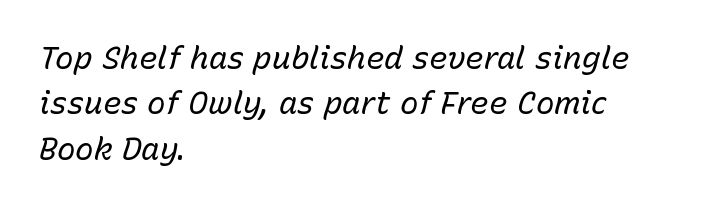
Weight: not bold — regular or lighter. The passage shown is not underscored anywhere. Summary of vertical rhythm: regular, with standard interline spacing. These lines are rendered in a variable-pitch font. The face used here is rendered with its standard letterfit.
